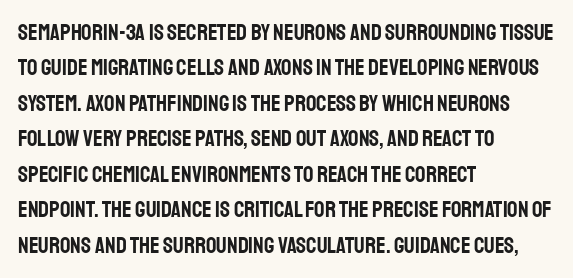
Nope, not italic — everything's standing straight. Words appear dense and cohesive because spacing is normal. The baseline area is clear. These lines sit exactly where default settings would place them. The compositor pushed each line to the left boundary.
